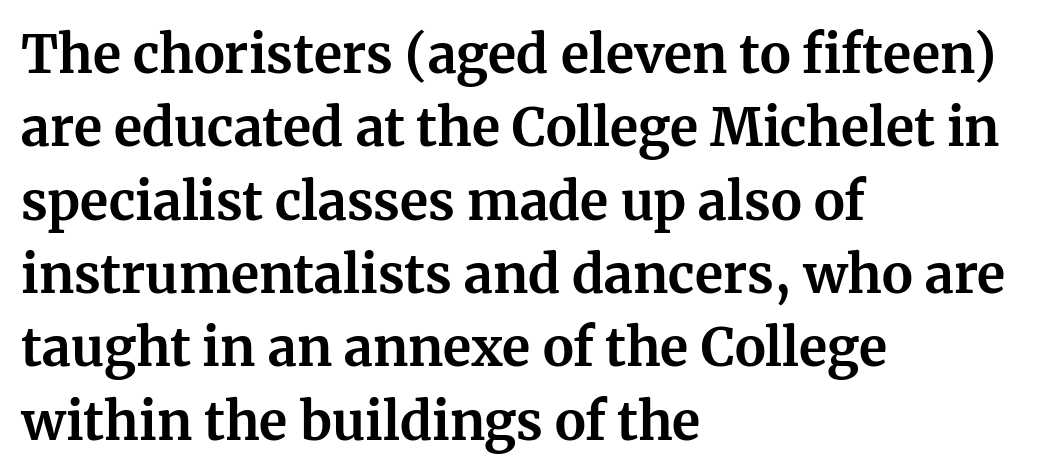
The image shows 52 px bold serif type, upright; set left-aligned, normal line spacing (1.41x), normal letter spacing, not underlined; medium stroke contrast and a medium x-height.
